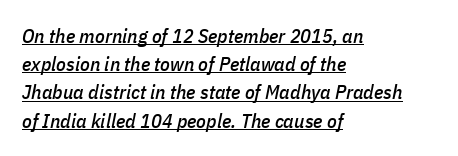
The image shows 20 px text type, italic (leaning right); set left-aligned, normal line spacing (1.41x), normal letter spacing, underlined.
